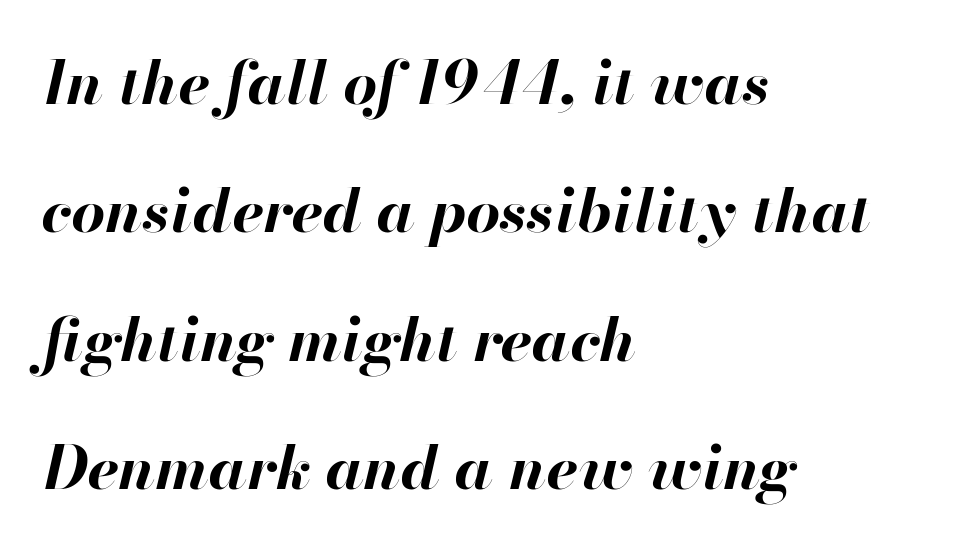
The image shows 60 px bold type, italic (leaning right); set left-aligned, loose line spacing (2.14x), normal letter spacing, not underlined; high stroke contrast and a small x-height.
